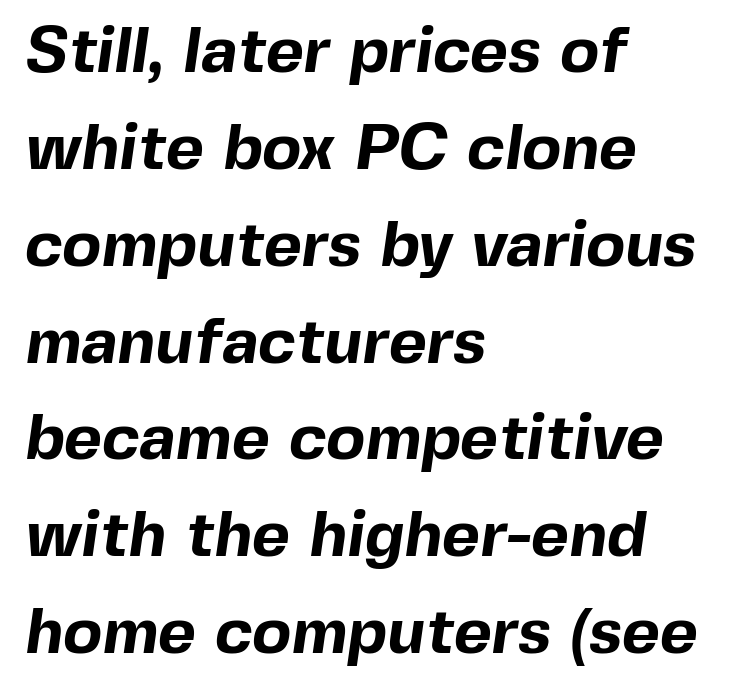
The image shows 65 px bold sans-serif type; set left-aligned, normal line spacing (1.49x), normal letter spacing, not underlined; a medium x-height.
